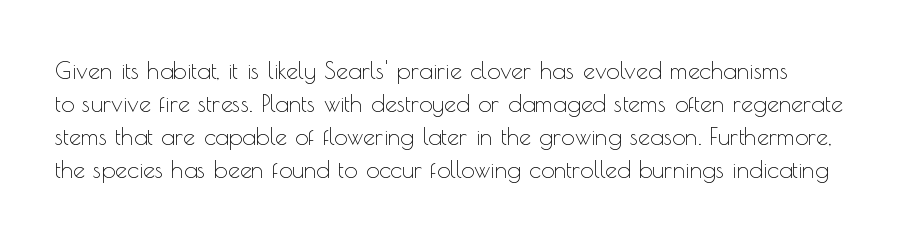
Q: Is the text bold? A: No.
Q: Is the text italic (slanted)? A: No, it is upright.
Q: Is the text underlined? A: No.
Q: Is the spacing between letters normal or unusually wide? A: Normal.
Q: Is the spacing between lines tight, normal or loose? A: Normal.
